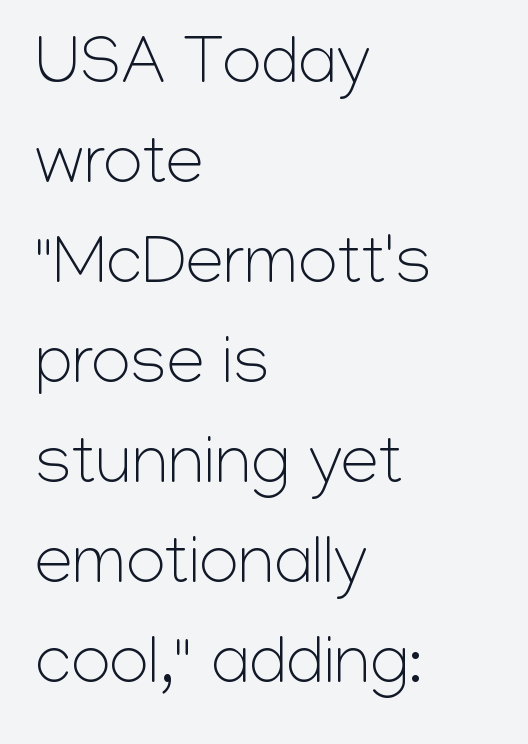
Rows of type keep a routine distance in the vertical direction. Check the space under the baseline: it is left empty. The compositor pushed each line to the left boundary. You could not count columns in this text — the font is proportionally spaced.
